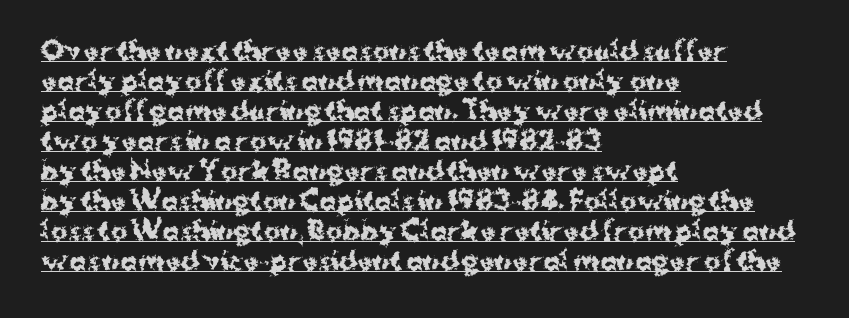
The image shows 25 px bold type, upright; set left-aligned, line spacing 1.2x, normal letter spacing, underlined.
